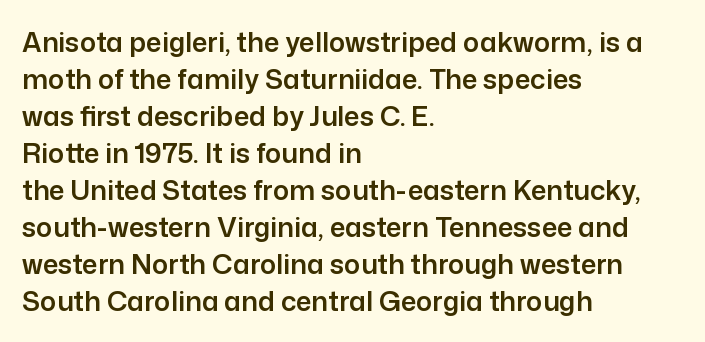
{"italic": "no", "underline": "no", "align": "left", "line_spacing": "normal", "line_spacing_ratio": 1.37, "letter_spacing": "normal", "letter_spacing_em": 0.0, "glyph_px": 27}
